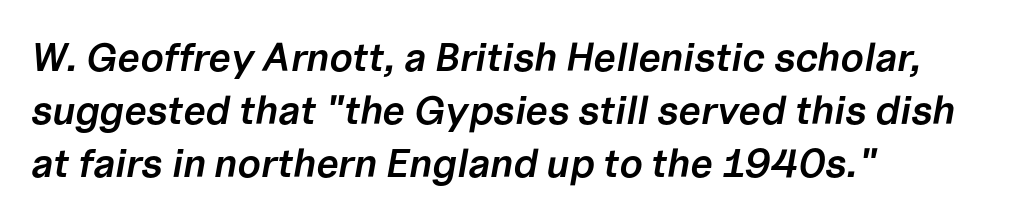
Q: Is the text bold? A: Semi-bold.
Q: Is the text italic (slanted)? A: Yes, it leans right by about 10 degrees.
Q: Is the text underlined? A: No.
Q: How is the paragraph aligned? A: Left-aligned.
Q: Is the spacing between letters normal or unusually wide? A: Normal.
Q: Is the spacing between lines tight, normal or loose? A: Normal.
Q: Width (condensed, normal, or wide)? A: Normal.
Q: Stroke contrast? A: Low.
Q: x-height? A: Medium.
Q: Monospaced? A: No.
